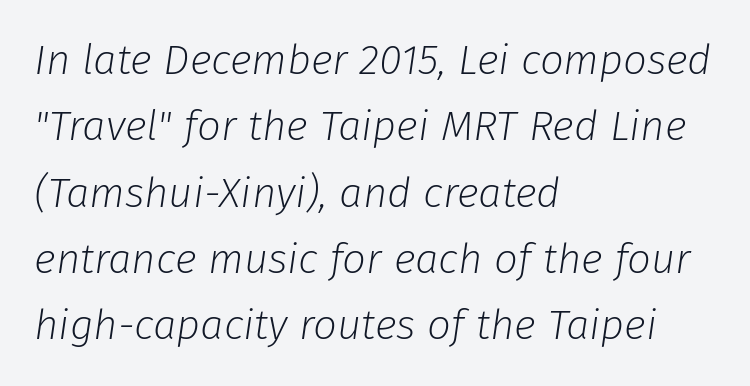
Students, note that the glyphs here touch the page at normal intervals. Is the stroke heavy? The answer is a plain regular-or-lighter. Underlining? Definitely not there. Is the block centered? No — it sits flush against the left margin.
